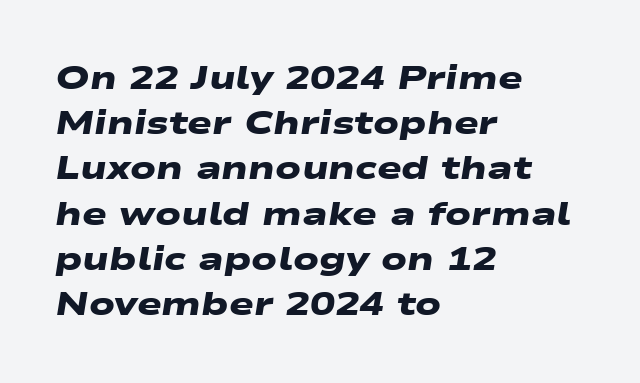
The image shows 33 px heavy, wide sans-serif type; set left-aligned, normal line spacing (1.37x), normal letter spacing, not underlined; low stroke contrast and a medium x-height.
